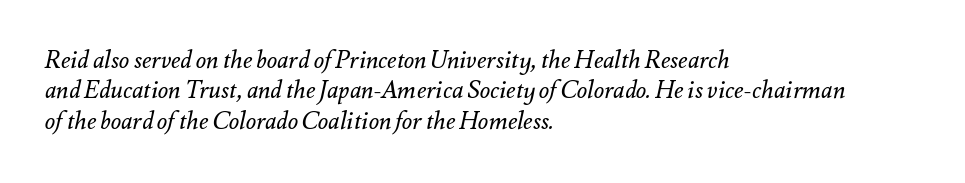
Q: Is the text bold? A: No.
Q: Is the text italic (slanted)? A: Yes, it leans right by about 12 degrees.
Q: Is the text underlined? A: No.
Q: How is the paragraph aligned? A: Left-aligned.
Q: Is the spacing between letters normal or unusually wide? A: Normal.
Q: Is the spacing between lines tight, normal or loose? A: Normal.
